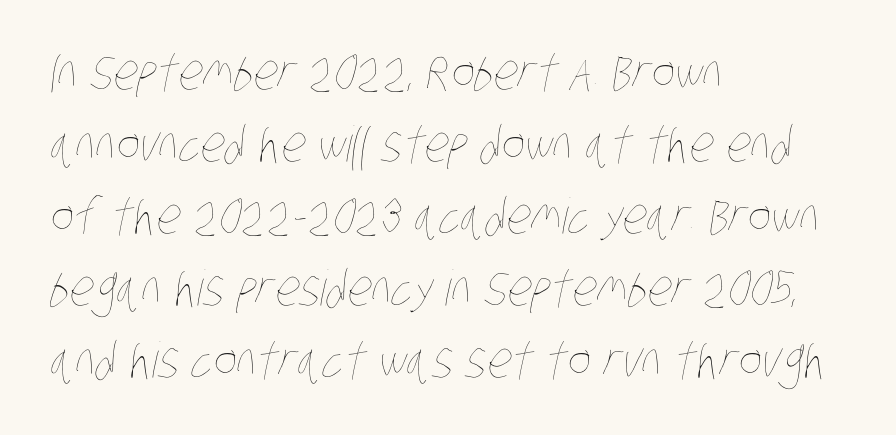
Q: Is the text bold? A: No.
Q: Is the text underlined? A: No.
Q: How is the paragraph aligned? A: Left-aligned.
Q: Is the spacing between letters normal or unusually wide? A: Normal.
Q: Is the spacing between lines tight, normal or loose? A: Normal.
Q: Width (condensed, normal, or wide)? A: Condensed.
Q: Stroke contrast? A: Low.
Q: x-height? A: Large.
Q: Monospaced? A: No.
